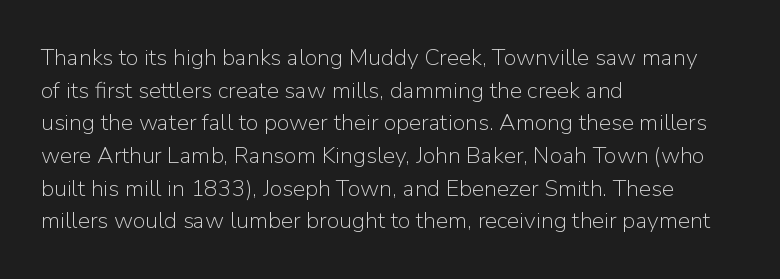
{"italic": "no", "bold": "no", "underline": "no", "align": "left", "line_spacing": "normal", "line_spacing_ratio": 1.42, "letter_spacing": "normal", "letter_spacing_em": 0.0, "glyph_px": 23}
